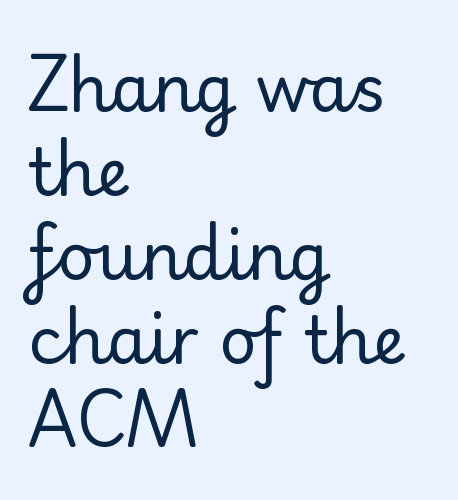
The image shows 65 px regular-weight sans-serif type, upright; set left-aligned, normal line spacing (1.29x), normal letter spacing, not underlined; low stroke contrast and a small x-height.
